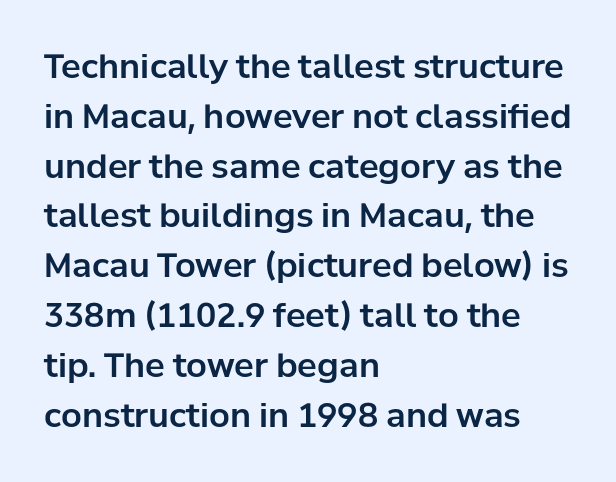
The image shows 33 px sans-serif type, upright; set left-aligned, normal line spacing (1.51x), normal letter spacing, not underlined; low stroke contrast and a medium x-height.
